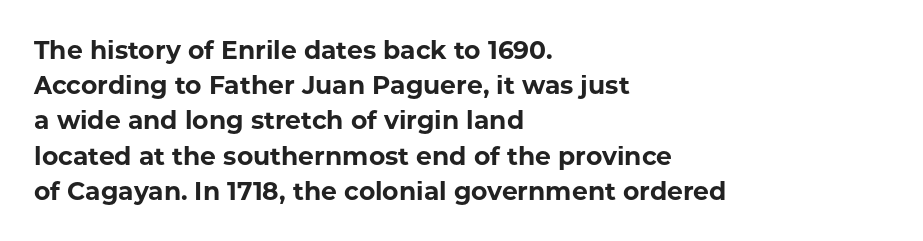
Q: Is the text bold? A: Yes.
Q: Is the text italic (slanted)? A: No, it is upright.
Q: Is the text underlined? A: No.
Q: How is the paragraph aligned? A: Left-aligned.
Q: Is the spacing between letters normal or unusually wide? A: Normal.
Q: Is the spacing between lines tight, normal or loose? A: Normal.
